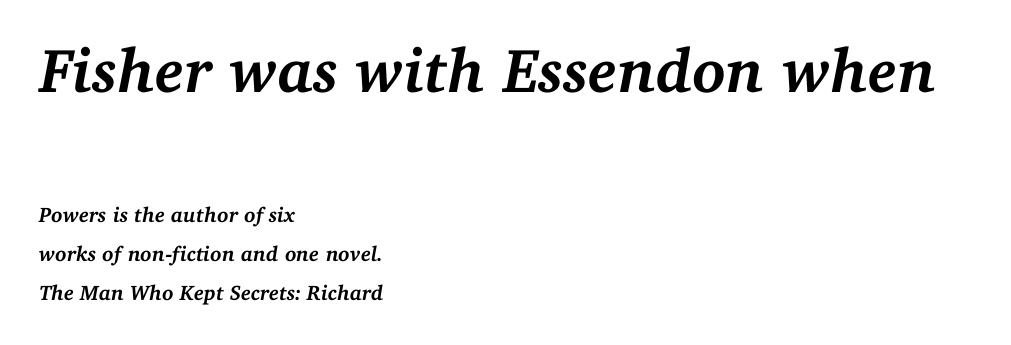
{"serif": "yes", "italic": "yes", "lean": "right", "slant_degrees": 11, "bold": "yes", "weight": "semibold", "width": "normal", "stroke_contrast": "medium", "x_height": "medium", "monospaced": "no", "underline": "no", "align": "left", "line_spacing_ratio": 1.86, "letter_spacing": "normal", "letter_spacing_em": 0.0, "larger_block": "first", "size_ratio": 2.95, "glyph_px": 62}
